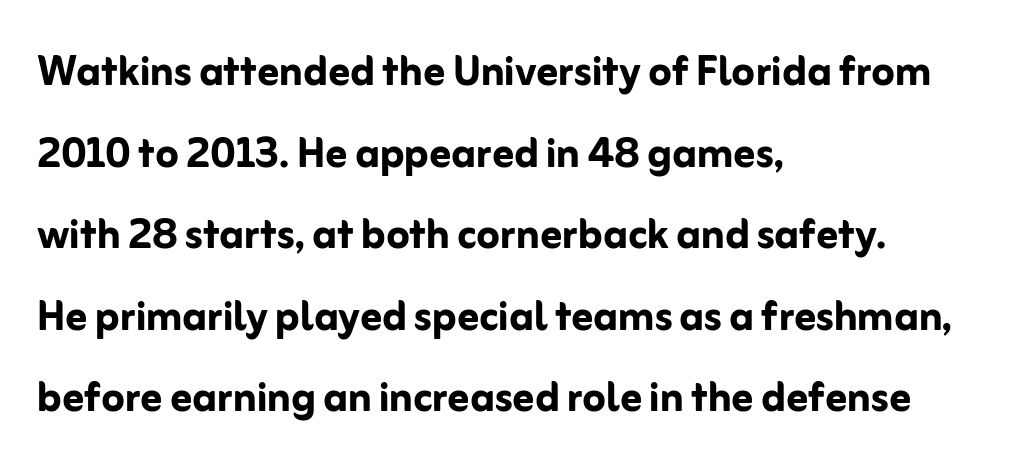
Q: Is the text bold? A: Yes.
Q: Is the text italic (slanted)? A: No, it is upright.
Q: Is the typeface a serif or a sans-serif typeface? A: Sans-serif.
Q: Is the text underlined? A: No.
Q: How is the paragraph aligned? A: Left-aligned.
Q: Is the spacing between letters normal or unusually wide? A: Normal.
Q: Is the spacing between lines tight, normal or loose? A: Normal.
Q: Width (condensed, normal, or wide)? A: Normal.
Q: Stroke contrast? A: Low.
Q: x-height? A: Medium.
Q: Monospaced? A: No.
